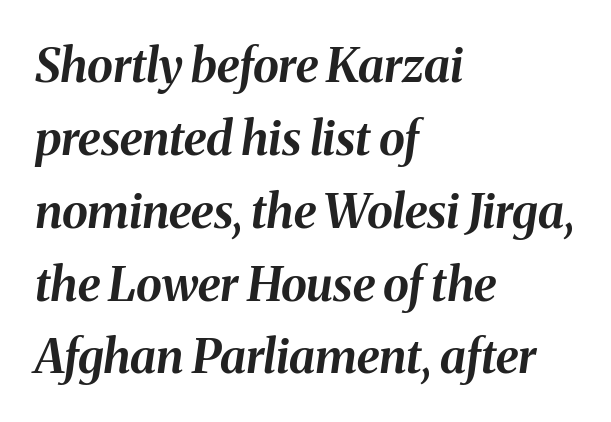
Q: Is the text bold? A: Yes.
Q: Is the text italic (slanted)? A: Yes, it leans right by about 8 degrees.
Q: Is the text underlined? A: No.
Q: How is the paragraph aligned? A: Left-aligned.
Q: Is the spacing between letters normal or unusually wide? A: Normal.
Q: Is the spacing between lines tight, normal or loose? A: Normal.
Q: Width (condensed, normal, or wide)? A: Normal.
Q: Stroke contrast? A: Medium.
Q: x-height? A: Medium.
Q: Monospaced? A: No.
